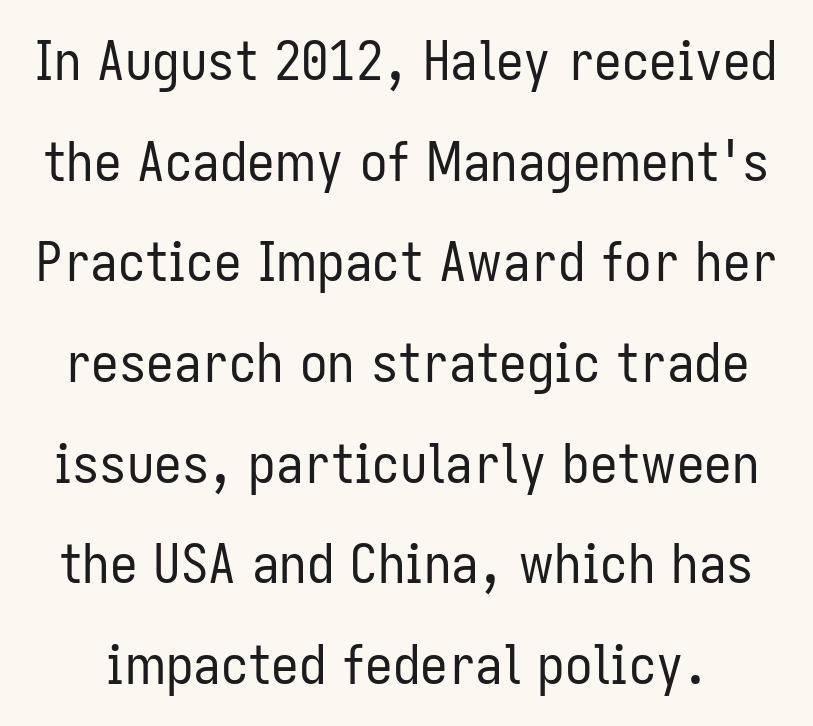
How are the letters spaced? Ordinarily, with no added tracking. The rendering shows plain stroke endings on the letterforms — a sans-serif design. The zone under the glyphs is completely vacant. Vertical stems look standard width or narrower in stroke. The type sits square on the baseline with zero lean.
